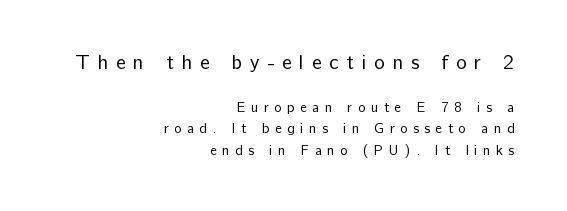
Glance below the letters and you will spot only blank space. Stems here are at most as thick as an everyday book face. You can tell it's not italic because the verticals are truly vertical. Large over small — that's the arrangement of the two blocks here. The typesetter chose a ragged-left arrangement here. This sample uses expanded letter spacing, leaving extra air between glyphs.
